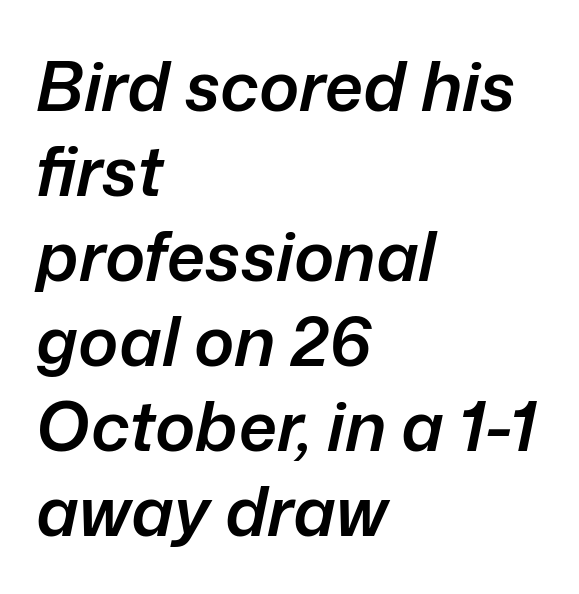
Q: Is the text bold? A: Semi-bold.
Q: Is the text italic (slanted)? A: Yes, it leans right by about 12 degrees.
Q: Is the text underlined? A: No.
Q: How is the paragraph aligned? A: Left-aligned.
Q: Is the spacing between letters normal or unusually wide? A: Normal.
Q: Is the spacing between lines tight, normal or loose? A: Normal.
Q: Width (condensed, normal, or wide)? A: Normal.
Q: Stroke contrast? A: Low.
Q: x-height? A: Medium.
Q: Monospaced? A: No.
